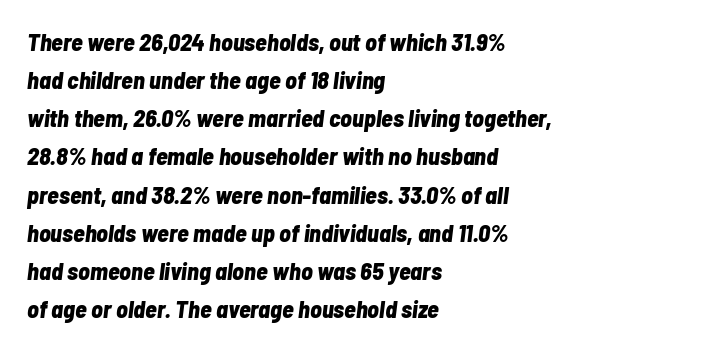
The image shows 24 px bold type, italic (leaning right); set left-aligned, normal line spacing (1.59x), normal letter spacing, not underlined.
